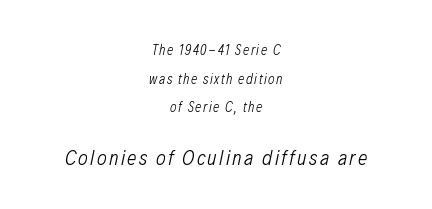
{"italic": "yes", "lean": "right", "slant_degrees": 12, "bold": "no", "underline": "no", "align": "center", "line_spacing": "loose", "line_spacing_ratio": 2.05, "larger_block": "second", "size_ratio": 1.5, "glyph_px": 21}
